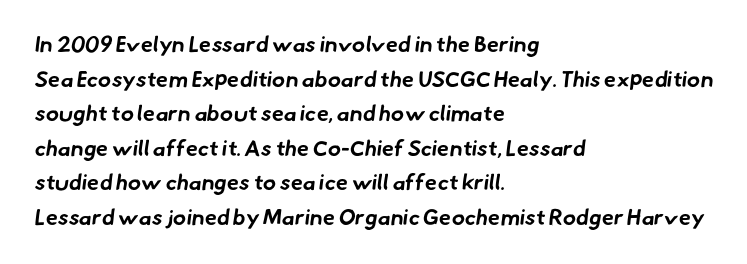
Q: Is the text bold? A: Yes.
Q: Is the text underlined? A: No.
Q: How is the paragraph aligned? A: Left-aligned.
Q: Is the spacing between letters normal or unusually wide? A: Normal.
Q: Is the spacing between lines tight, normal or loose? A: Normal.
